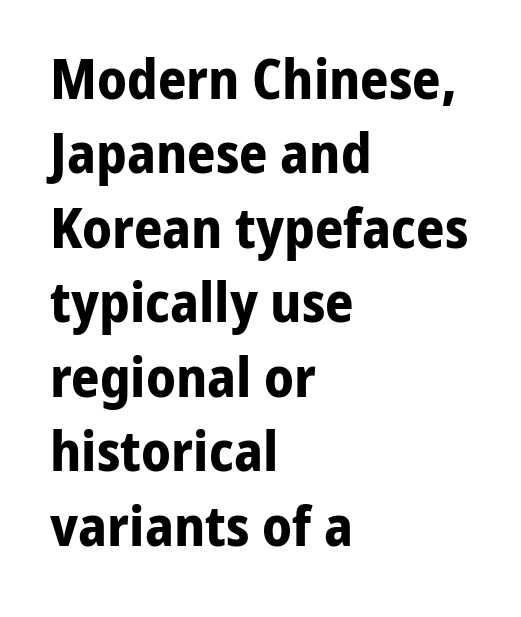
Q: Is the text bold? A: Yes.
Q: Is the text italic (slanted)? A: No, it is upright.
Q: Is the typeface a serif or a sans-serif typeface? A: Sans-serif.
Q: Is the text underlined? A: No.
Q: How is the paragraph aligned? A: Left-aligned.
Q: Is the spacing between letters normal or unusually wide? A: Normal.
Q: Is the spacing between lines tight, normal or loose? A: Normal.
Q: Width (condensed, normal, or wide)? A: Normal.
Q: Stroke contrast? A: Low.
Q: x-height? A: Medium.
Q: Monospaced? A: No.
